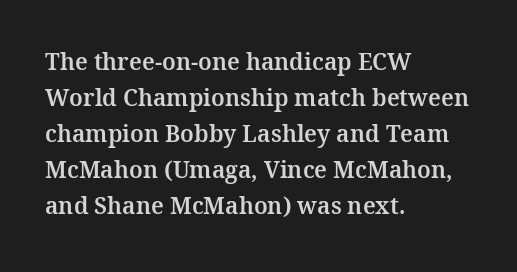
The passage shown has conventional tracking throughout. The axis of the letterforms is exactly vertical. In CSS terms this would be text-align: left. The area under the type is left untouched.
